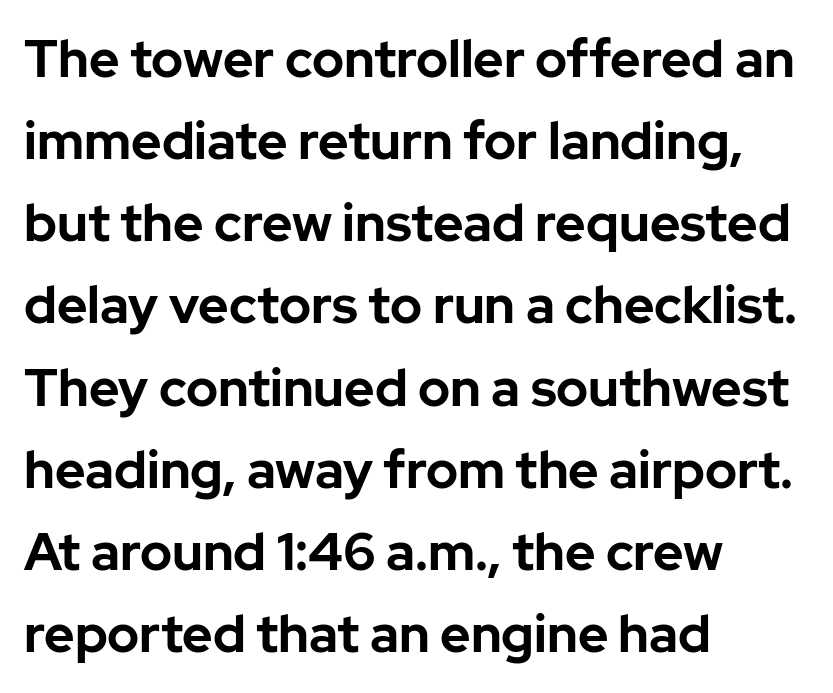
Q: Is the text bold? A: Yes.
Q: Is the text italic (slanted)? A: No, it is upright.
Q: Is the typeface a serif or a sans-serif typeface? A: Sans-serif.
Q: Is the text underlined? A: No.
Q: How is the paragraph aligned? A: Left-aligned.
Q: Is the spacing between letters normal or unusually wide? A: Normal.
Q: Is the spacing between lines tight, normal or loose? A: Normal.
Q: Width (condensed, normal, or wide)? A: Normal.
Q: Stroke contrast? A: Low.
Q: x-height? A: Medium.
Q: Monospaced? A: No.
